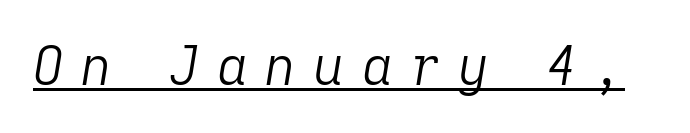
The rendering uses the underline text-decoration. Is this a fixed-width face? No — the glyphs have proportional, varying widths. Is the letter spacing exaggerated? Yes — the characters are pushed far apart. Style check: oblique.
